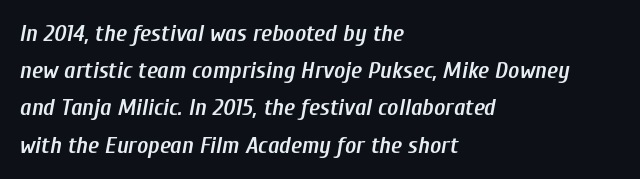
The image shows 24 px text type, italic (leaning right); set left-aligned, normal line spacing (1.55x), normal letter spacing, not underlined.
